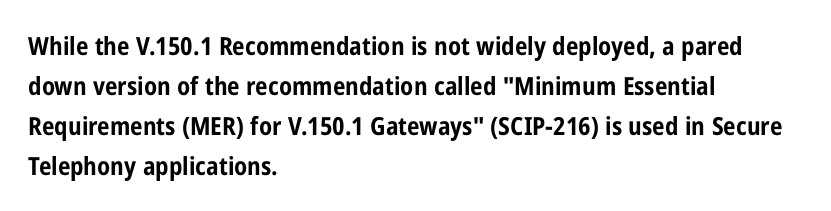
The image shows 25 px bold type, upright; set left-aligned, normal line spacing (1.6x), normal letter spacing, not underlined.
